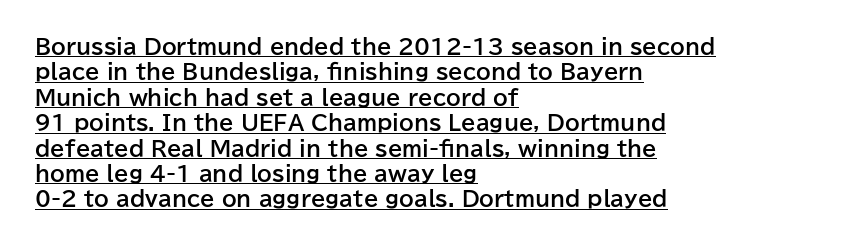
The image shows 21 px bold type, upright; set left-aligned, line spacing 1.21x, normal letter spacing, underlined.
